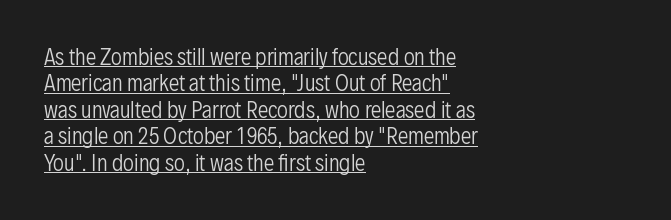
This sample is left-justified, so line endings fall wherever the words run out. How would I describe the line gaps? Plain and ordinary. A typesetter would call this zero additional tracking. Italic? Not at all — the glyphs are vertical. Heft: none added — not bold. Honestly, the underline is the first thing you notice here.
